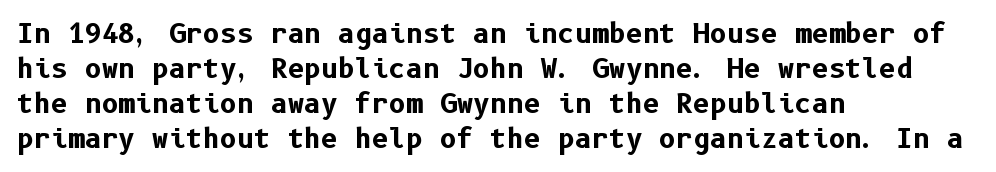
The baseline area is clear. The lines in this sample share a left origin and differ only in where they stop. The type is set solid horizontally, with unmodified tracking. Compared with typical paragraphs, the rows here are spaced about the same. Thick stems and heavy bowls — unmistakably bold. Ascenders rise straight up at ninety degrees.
